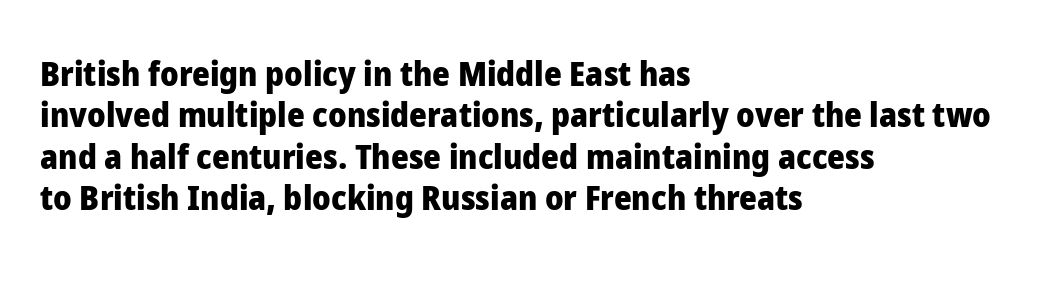
This is the regular roman posture of the typeface. Nobody touched the tracking dial on this one. A dark, heavy texture on the line: the type is bold. Looks like regular typesetting: each glyph gets only the width it needs. Does the type have serifs? No, each stem ends abruptly.
